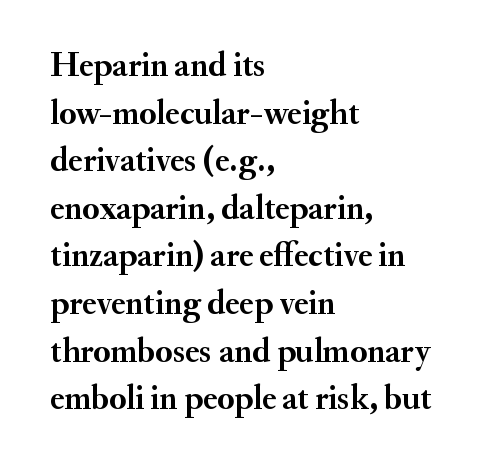
Italic? Not at all — the glyphs are vertical. Normally led — the rows are evenly, conventionally spaced. A student would call this left alignment; a typographer would say flush left, rag right. Do the characters align in a grid? No, the font is proportional. How heavy is the stroke? Heavy — this is a bold.
